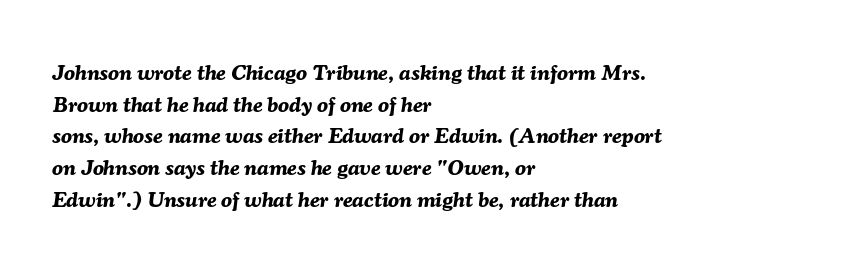
{"italic": "yes", "lean": "right", "slant_degrees": 7, "bold": "yes", "underline": "no", "align": "left", "line_spacing": "normal", "line_spacing_ratio": 1.44, "letter_spacing": "normal", "letter_spacing_em": 0.0, "glyph_px": 22}
